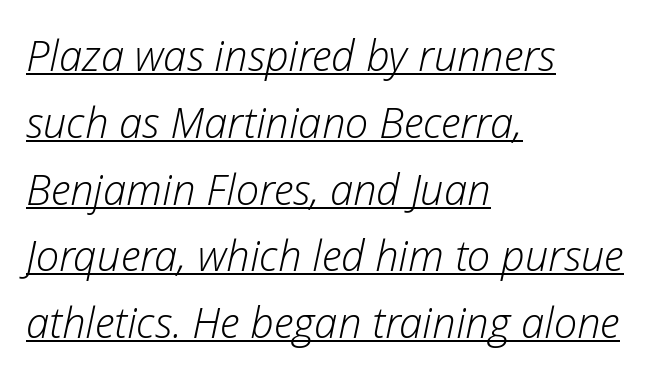
Q: Is the text bold? A: No.
Q: Is the text italic (slanted)? A: Yes, it leans right by about 12 degrees.
Q: Is the text underlined? A: Yes.
Q: How is the paragraph aligned? A: Left-aligned.
Q: Is the spacing between letters normal or unusually wide? A: Normal.
Q: Is the spacing between lines tight, normal or loose? A: Normal.
Q: Width (condensed, normal, or wide)? A: Normal.
Q: Stroke contrast? A: Low.
Q: x-height? A: Medium.
Q: Monospaced? A: No.
